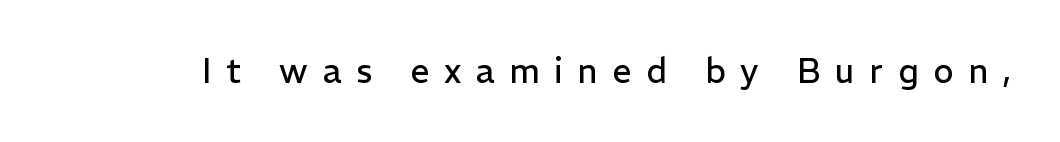
The glyphs in this specimen are sans serif. Compared with typical body copy, the letter spacing here is much looser. Lines of text with bare space underneath. The typeface has the unassuming heft of standard copy or less. Each letter keeps its own natural width here, so spacing adapts to shape.
